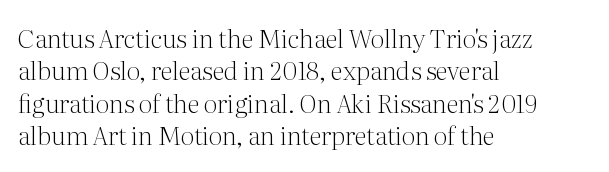
The words here are not underlined. Whoever set this chose a conventional vertical rhythm. Honestly, the letter spacing is just normal — you wouldn't notice it. Tall strokes in this sample are plumb rather than angled. Compared with a centered layout, this one pins lines to the left instead. The weight tops out at a normal text grade.
